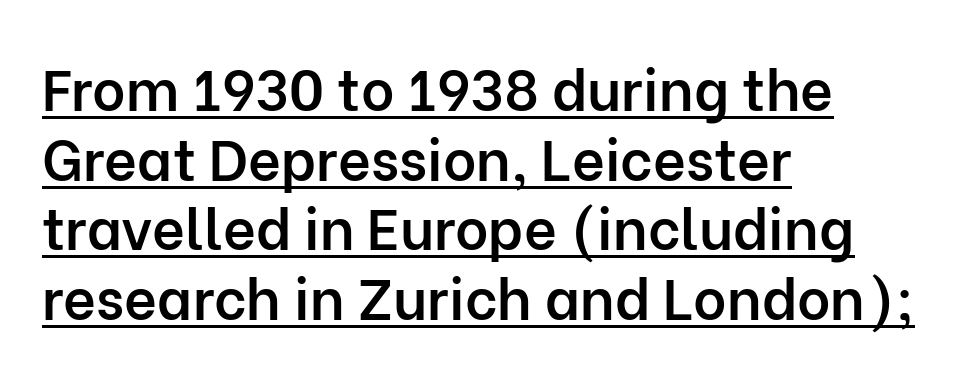
The image shows 57 px semibold sans-serif type, upright; set left-aligned, line spacing 1.22x, normal letter spacing, underlined; low stroke contrast and a medium x-height.
